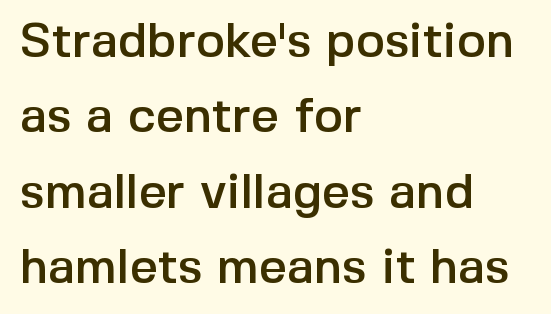
{"serif": "no", "italic": "no", "width": "normal", "x_height": "medium", "monospaced": "no", "underline": "no", "align": "left", "line_spacing": "normal", "line_spacing_ratio": 1.54, "letter_spacing": "normal", "letter_spacing_em": 0.0, "glyph_px": 49}
